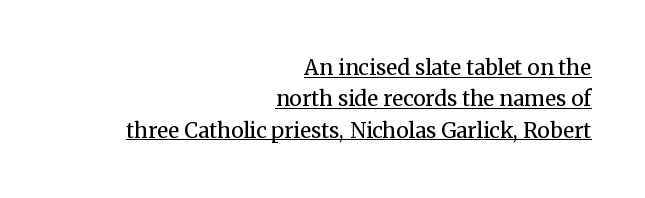
{"italic": "no", "bold": "no", "underline": "yes", "align": "right", "line_spacing": "normal", "line_spacing_ratio": 1.49, "letter_spacing": "normal", "letter_spacing_em": 0.0, "glyph_px": 21}
